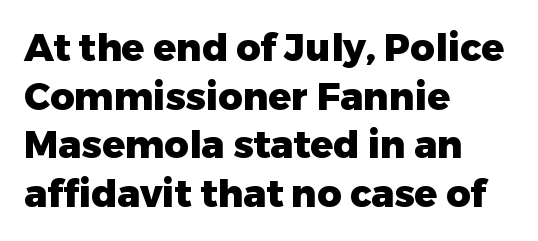
Q: Is the text bold? A: Yes.
Q: Is the text italic (slanted)? A: No, it is upright.
Q: Is the typeface a serif or a sans-serif typeface? A: Sans-serif.
Q: Is the text underlined? A: No.
Q: How is the paragraph aligned? A: Left-aligned.
Q: Is the spacing between letters normal or unusually wide? A: Normal.
Q: Is the spacing between lines tight, normal or loose? A: Normal.
Q: Width (condensed, normal, or wide)? A: Normal.
Q: Stroke contrast? A: Low.
Q: x-height? A: Medium.
Q: Monospaced? A: No.
